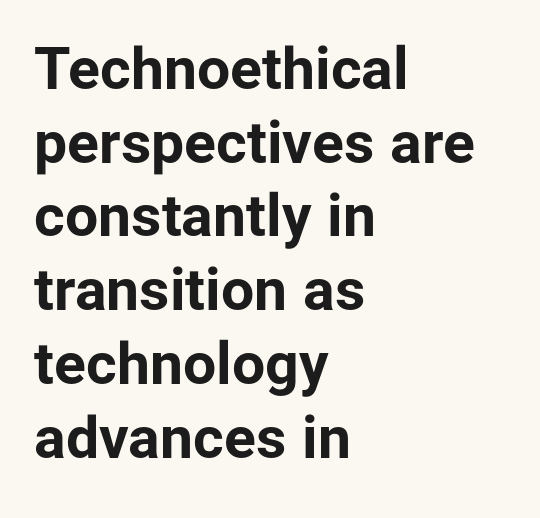
{"serif": "no", "italic": "no", "bold": "yes", "weight": "bold", "width": "normal", "stroke_contrast": "low", "x_height": "medium", "monospaced": "no", "underline": "no", "align": "left", "line_spacing": "normal", "line_spacing_ratio": 1.25, "letter_spacing": "normal", "letter_spacing_em": 0.0, "glyph_px": 59}
